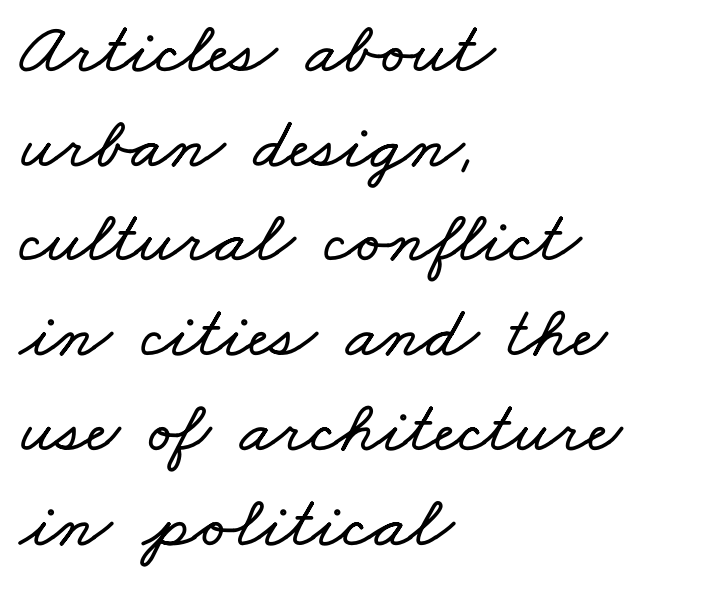
{"width": "wide", "stroke_contrast": "low", "x_height": "small", "monospaced": "no", "underline": "no", "align": "left", "line_spacing": "normal", "line_spacing_ratio": 1.28, "letter_spacing": "normal", "letter_spacing_em": 0.0, "glyph_px": 74}
